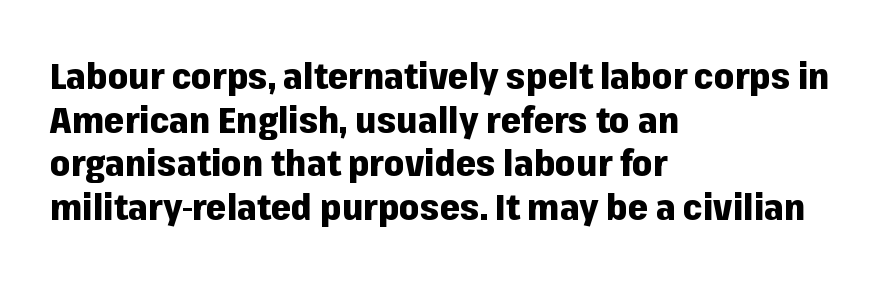
{"serif": "no", "italic": "no", "bold": "yes", "weight": "heavy", "width": "normal", "stroke_contrast": "low", "x_height": "medium", "monospaced": "no", "underline": "no", "align": "left", "line_spacing_ratio": 1.21, "letter_spacing": "normal", "letter_spacing_em": 0.0, "glyph_px": 36}
